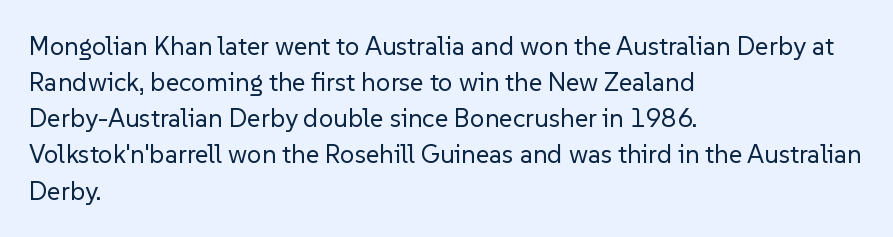
{"italic": "no", "bold": "no", "underline": "no", "align": "left", "line_spacing": "normal", "line_spacing_ratio": 1.39, "letter_spacing": "normal", "letter_spacing_em": 0.0, "glyph_px": 26}
